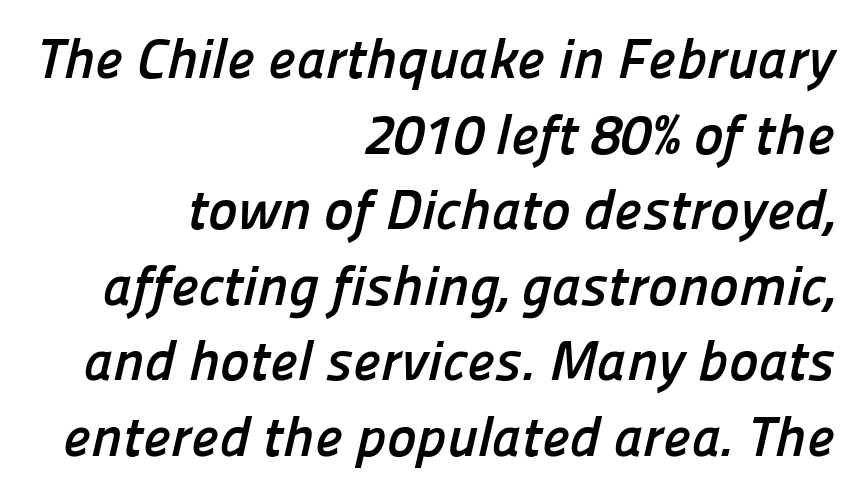
Q: Is the text bold? A: Yes.
Q: Is the typeface a serif or a sans-serif typeface? A: Sans-serif.
Q: Is the text underlined? A: No.
Q: How is the paragraph aligned? A: Right-aligned.
Q: Is the spacing between letters normal or unusually wide? A: Normal.
Q: Is the spacing between lines tight, normal or loose? A: Normal.
Q: Width (condensed, normal, or wide)? A: Normal.
Q: Stroke contrast? A: Low.
Q: x-height? A: Medium.
Q: Monospaced? A: No.
